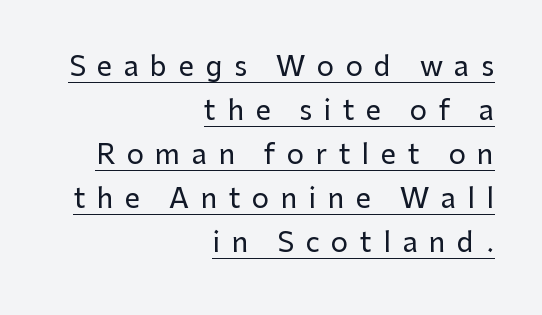
Q: Is the text italic (slanted)? A: No, it is upright.
Q: Is the text underlined? A: Yes.
Q: How is the paragraph aligned? A: Right-aligned.
Q: Is the spacing between letters normal or unusually wide? A: Unusually wide.
Q: Is the spacing between lines tight, normal or loose? A: Normal.
